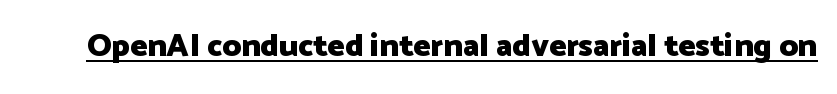
Character widths vary here, with narrow letters taking less room than wide ones. Serif or sans? Sans — the stroke terminals are bare. Each word holds together tightly as a unit, with standard inter-letter gaps. The sample has been set heavy, in full bold. Is there an underline? Yes — a line sits under the letters.
